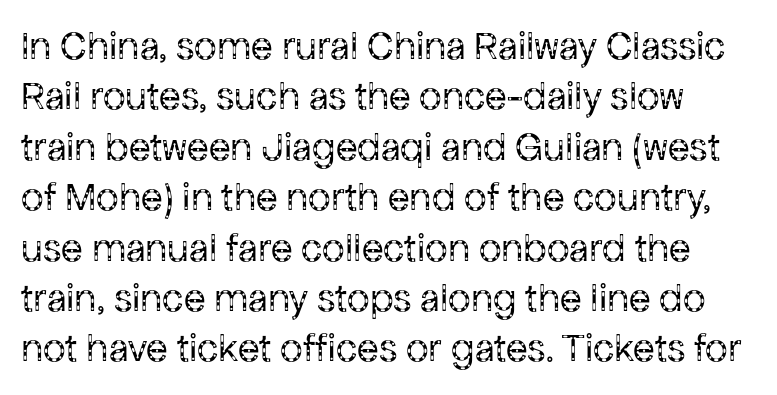
{"serif": "no", "italic": "no", "bold": "no", "weight": "regular", "width": "normal", "stroke_contrast": "low", "x_height": "medium", "monospaced": "no", "underline": "no", "line_spacing": "normal", "line_spacing_ratio": 1.26, "letter_spacing": "normal", "letter_spacing_em": 0.0, "glyph_px": 40}
